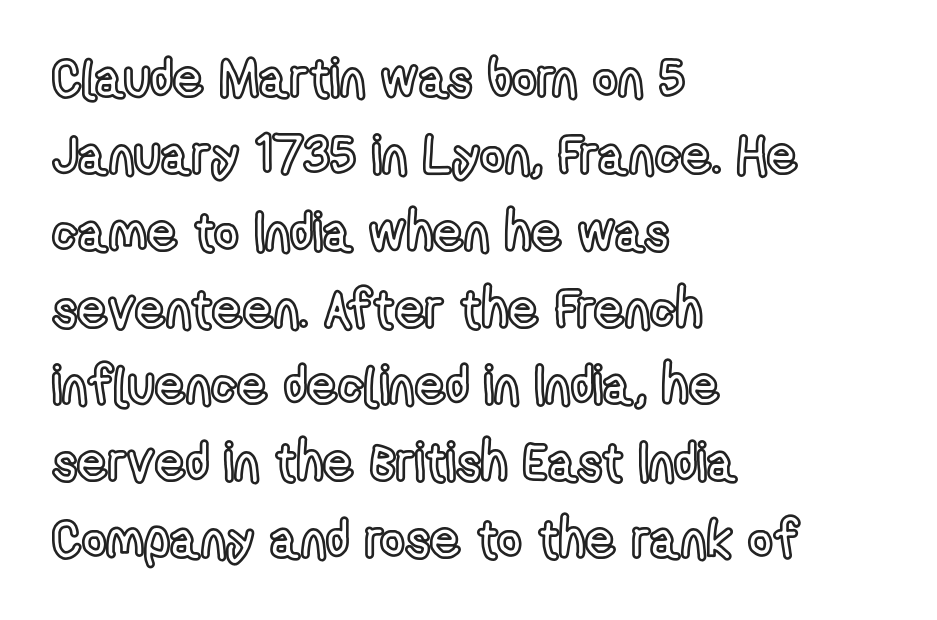
{"italic": "no", "width": "condensed", "x_height": "medium", "monospaced": "no", "underline": "no", "align": "left", "line_spacing": "normal", "line_spacing_ratio": 1.45, "letter_spacing": "normal", "letter_spacing_em": 0.0, "glyph_px": 53}
